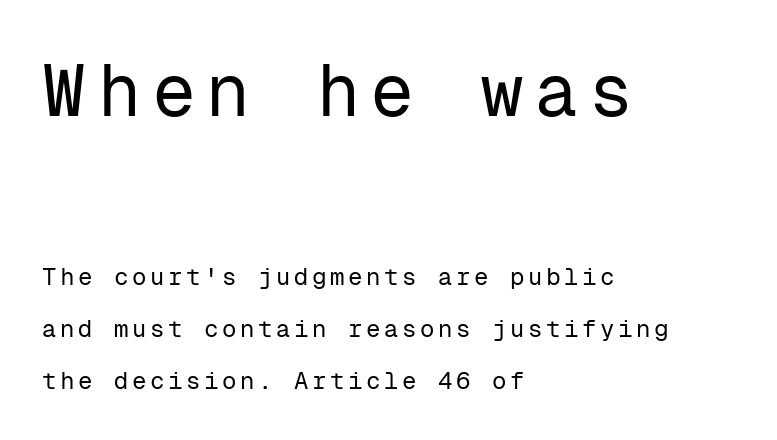
The image shows 73 px regular-weight sans-serif type, upright, monospaced; set left-aligned, loose line spacing (2.18x), not underlined; the first (top) block is 3.04x larger; low stroke contrast and a medium x-height.
